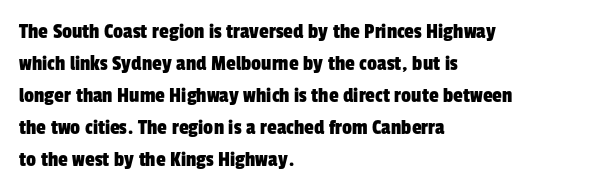
The image shows 22 px text type; set left-aligned, normal line spacing (1.46x), normal letter spacing, not underlined.
